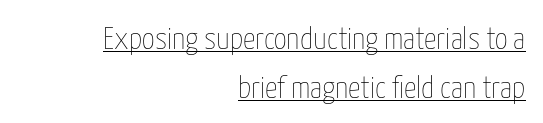
The type sits square on the baseline with zero lean. Decoration check: the copy is underlined. The lines are quadded right. Rows of type keep a routine distance in the vertical direction.
